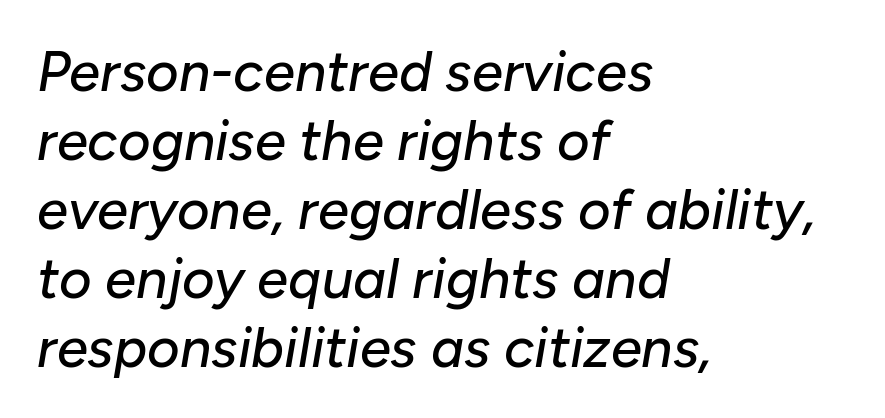
Q: Is the text italic (slanted)? A: Yes, it leans right by about 10 degrees.
Q: Is the text underlined? A: No.
Q: How is the paragraph aligned? A: Left-aligned.
Q: Is the spacing between letters normal or unusually wide? A: Normal.
Q: Width (condensed, normal, or wide)? A: Normal.
Q: Stroke contrast? A: Low.
Q: x-height? A: Medium.
Q: Monospaced? A: No.
